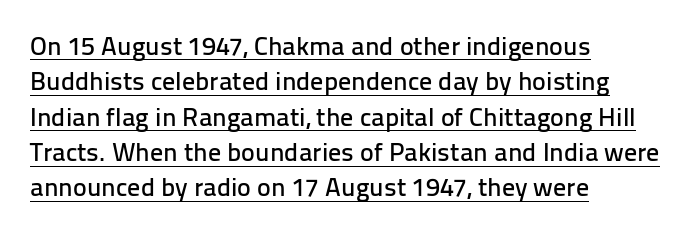
Q: Is the text italic (slanted)? A: No, it is upright.
Q: Is the text underlined? A: Yes.
Q: How is the paragraph aligned? A: Left-aligned.
Q: Is the spacing between letters normal or unusually wide? A: Normal.
Q: Is the spacing between lines tight, normal or loose? A: Normal.
